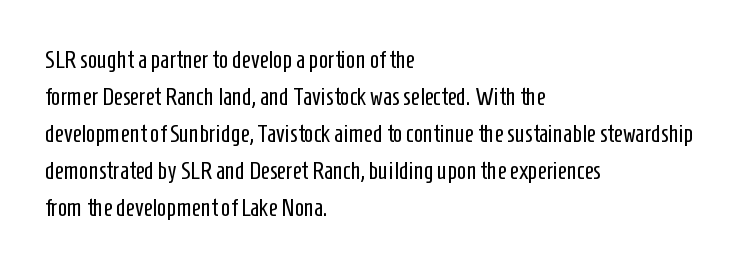
A typesetter would call this leading conventional body-copy spacing. Descender tails drop into unmarked territory. Visually the block forms a straight wall on the left and a jagged coastline on the right. Do the letters lean? They stand straight.
